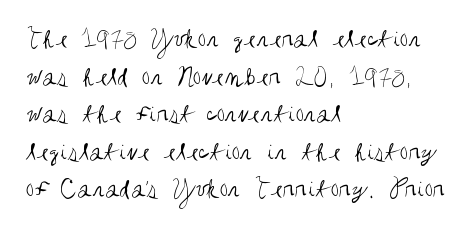
A bare baseline throughout the passage. Inter-character spacing is left at the font's built-in metrics. Vertical spacing — default. The ragged edge is on the right, which tells us the setting is flush left. The font sits on the lighter half of the weight spectrum, regular included.
